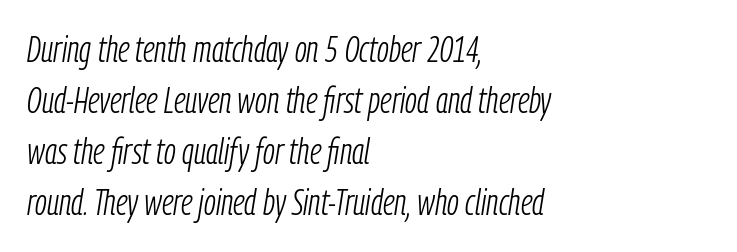
Q: Is the text bold? A: No.
Q: Is the text italic (slanted)? A: Yes, it leans right by about 9 degrees.
Q: Is the text underlined? A: No.
Q: How is the paragraph aligned? A: Left-aligned.
Q: Is the spacing between letters normal or unusually wide? A: Normal.
Q: Is the spacing between lines tight, normal or loose? A: Normal.
Q: Width (condensed, normal, or wide)? A: Condensed.
Q: Stroke contrast? A: Low.
Q: x-height? A: Medium.
Q: Monospaced? A: No.
